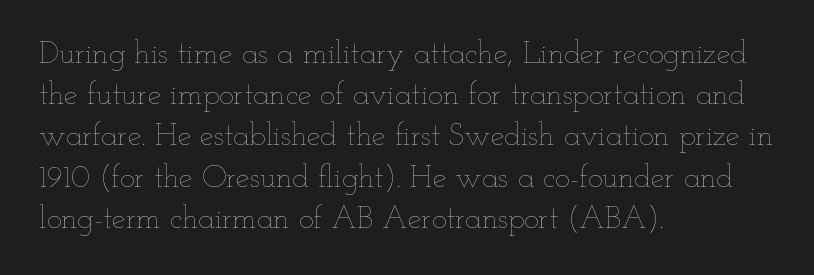
The image shows 31 px thin, wide type, upright; set left-aligned, normal line spacing (1.33x), normal letter spacing, not underlined; low stroke contrast and a small x-height.
